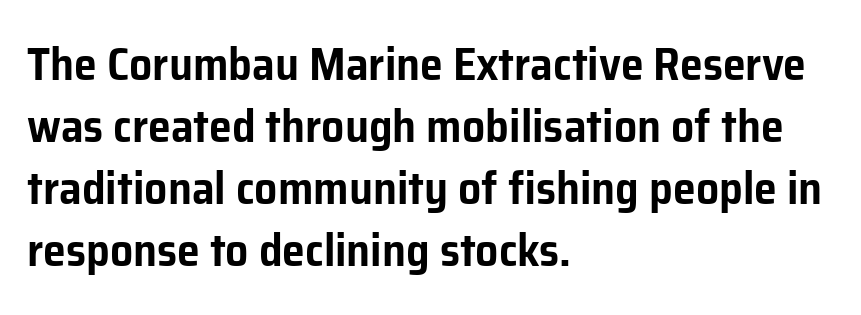
The image shows 46 px sans-serif type, upright; set left-aligned, normal line spacing (1.35x), normal letter spacing, not underlined; low stroke contrast and a medium x-height.
